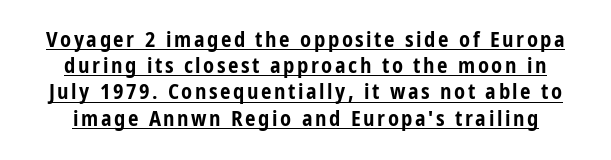
The image shows 21 px bold type, upright; set centered, normal line spacing (1.25x), underlined.
